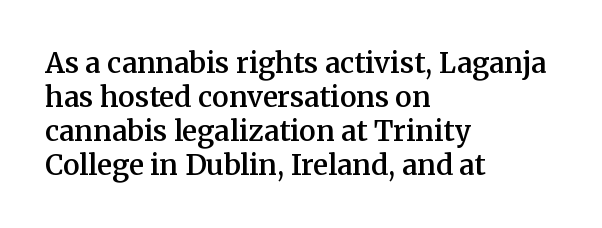
{"serif": "yes", "italic": "no", "bold": "semi", "weight": "semibold", "width": "normal", "stroke_contrast": "medium", "x_height": "medium", "monospaced": "no", "underline": "no", "align": "left", "line_spacing_ratio": 1.21, "letter_spacing": "normal", "letter_spacing_em": 0.0, "glyph_px": 28}
